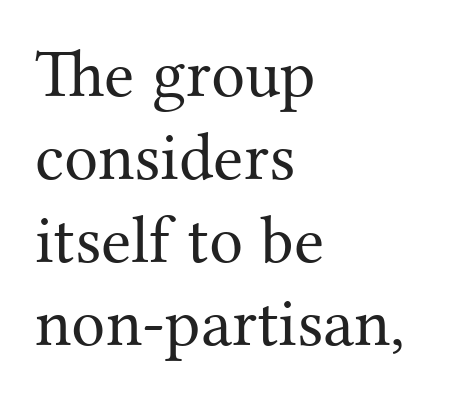
The image shows 68 px regular-weight serif type, upright; set left-aligned, line spacing 1.22x, normal letter spacing, not underlined; medium stroke contrast and a medium x-height.
